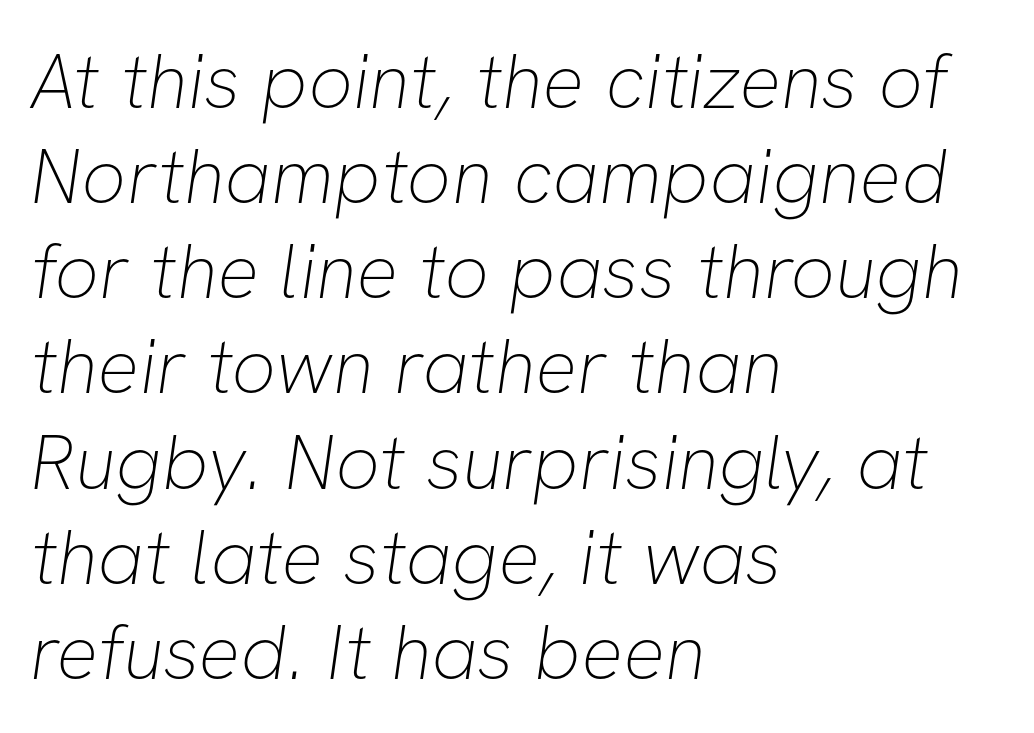
{"serif": "no", "bold": "no", "weight": "thin", "width": "normal", "stroke_contrast": "low", "x_height": "medium", "monospaced": "no", "underline": "no", "align": "left", "line_spacing_ratio": 1.22, "letter_spacing": "normal", "letter_spacing_em": 0.0, "glyph_px": 78}
